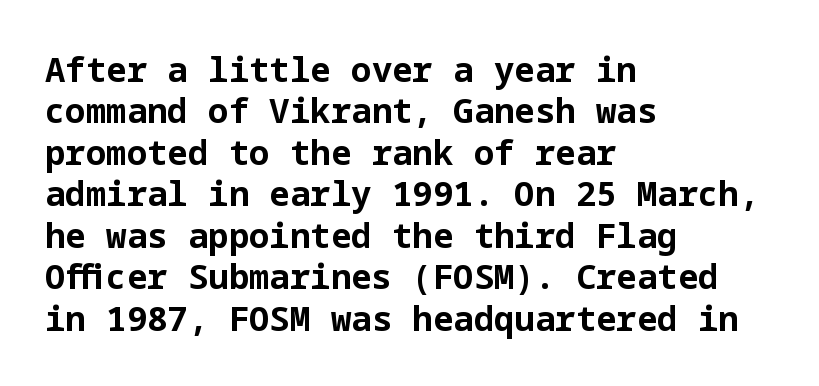
Is the type bold? Yes — the strokes are clearly thick and heavy. The type sits square on the baseline with zero lean. Tracking here is standard; glyphs follow each other at the usual distance. All the whitespace from short lines collects on the right.
